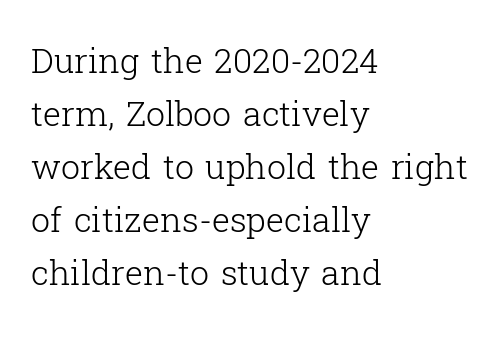
{"serif": "yes", "italic": "no", "bold": "no", "weight": "light", "width": "normal", "stroke_contrast": "low", "x_height": "medium", "monospaced": "no", "underline": "no", "align": "left", "line_spacing": "normal", "line_spacing_ratio": 1.56, "letter_spacing": "normal", "letter_spacing_em": 0.0, "glyph_px": 34}
